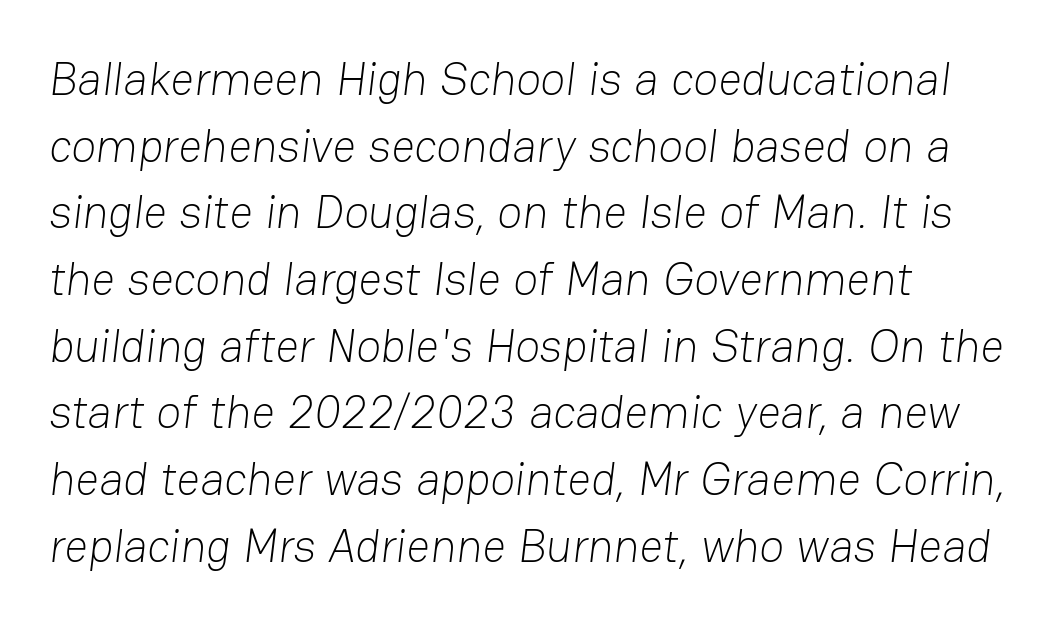
The image shows 46 px light sans-serif type; set left-aligned, normal line spacing (1.45x), normal letter spacing, not underlined; low stroke contrast and a medium x-height.
